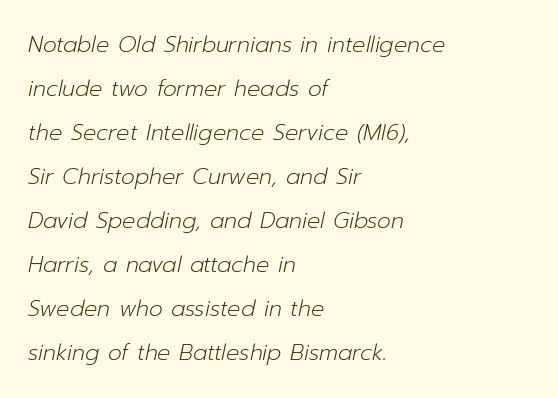
Q: Is the text bold? A: No.
Q: Is the text italic (slanted)? A: Yes, it leans right by about 12 degrees.
Q: Is the text underlined? A: No.
Q: How is the paragraph aligned? A: Left-aligned.
Q: Is the spacing between letters normal or unusually wide? A: Normal.
Q: Is the spacing between lines tight, normal or loose? A: Loose.
